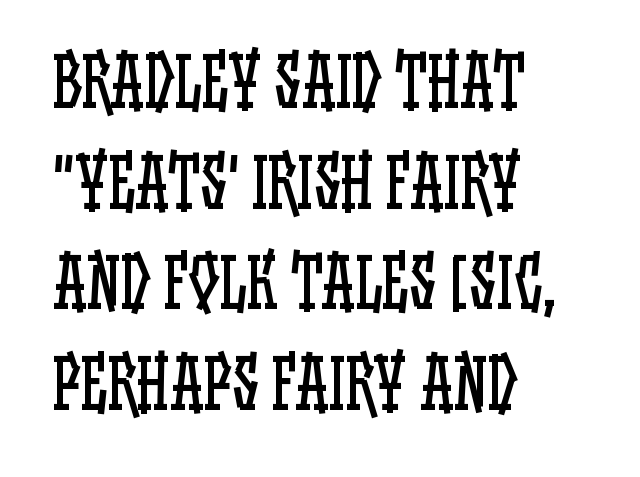
The axis of the letterforms is exactly vertical. Type without underlining. Interline gaps are of average width in this sample. This reads as an unemphasized weight, regular at the heaviest. These lines stack with their left ends in a neat column.
